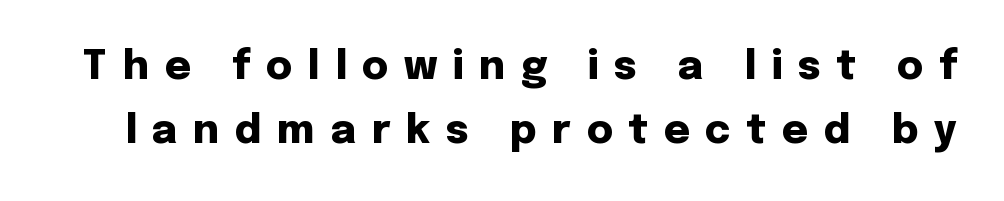
Summary of vertical rhythm: regular, with standard interline spacing. Plain, unruled lines of type. You could only call the tracking loose — the letters float apart. Each letter keeps its own natural width here, so spacing adapts to shape. You can tell from the bare stems that sans-serif type was used.
